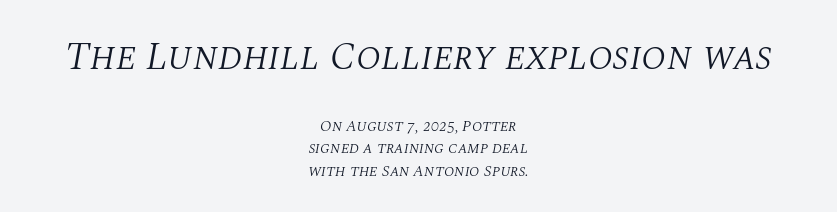
The image shows 39 px light serif type, italic (leaning right); set centered, normal line spacing (1.42x), normal letter spacing, not underlined; the first (top) block is 2.44x larger; medium stroke contrast and a large x-height.
